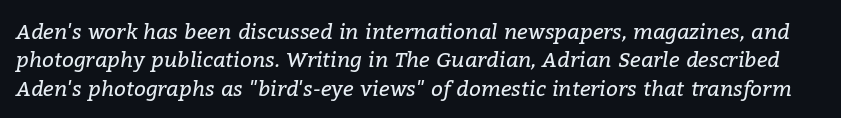
Glance below the letters and you will spot only blank space. The horizontal fit of the characters is conventional and even. Letters have the restrained weight of plain body copy at most. The passage shown leans; its letterforms are oblique. One glance says typical: line gaps are just what's usual.
